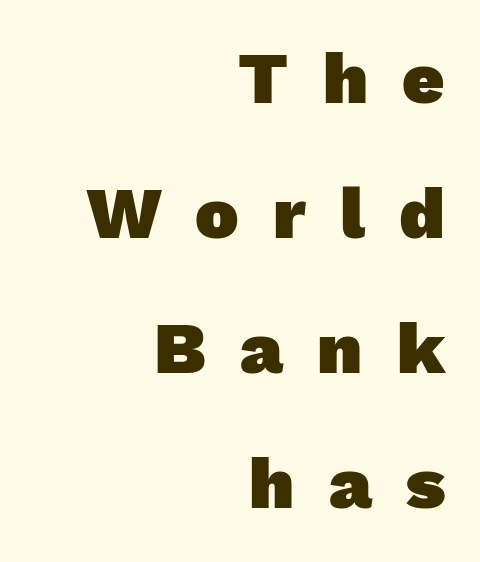
{"serif": "no", "bold": "yes", "weight": "heavy", "width": "normal", "stroke_contrast": "low", "x_height": "medium", "monospaced": "no", "underline": "no", "align": "right", "line_spacing_ratio": 1.85, "letter_spacing": "wide", "letter_spacing_em": 0.47, "glyph_px": 73}
